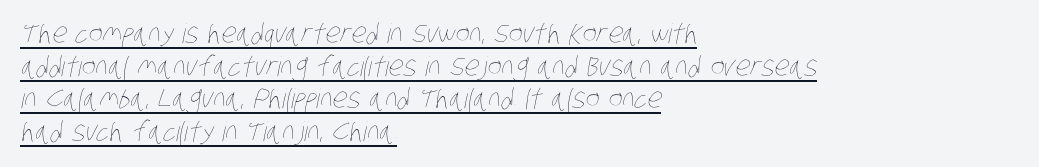
{"bold": "no", "underline": "yes", "align": "left", "line_spacing_ratio": 1.21, "letter_spacing": "normal", "letter_spacing_em": 0.0, "glyph_px": 27}
